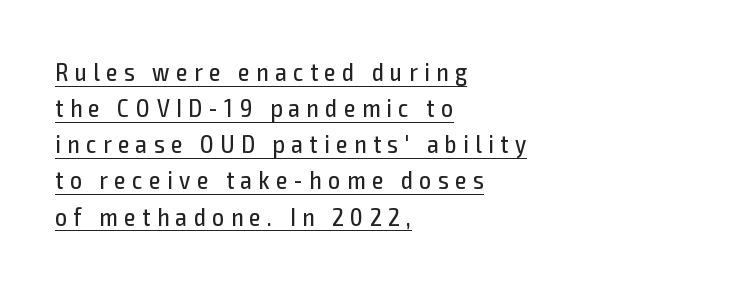
Q: Is the text bold? A: No.
Q: Is the text italic (slanted)? A: No, it is upright.
Q: Is the text underlined? A: Yes.
Q: How is the paragraph aligned? A: Left-aligned.
Q: Is the spacing between letters normal or unusually wide? A: Unusually wide.
Q: Is the spacing between lines tight, normal or loose? A: Normal.
